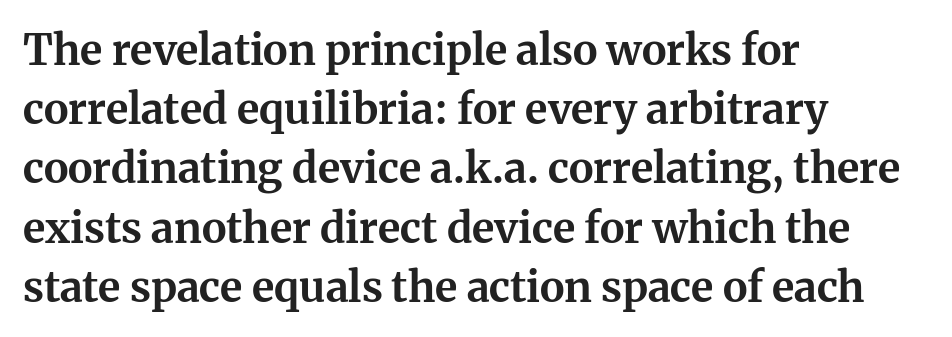
Each glyph is drawn with heavy, bold strokes. Any mark beneath the type? The region is blank. If you drew a ruler down the left edge, every line would touch it. This is the regular roman posture of the typeface.
